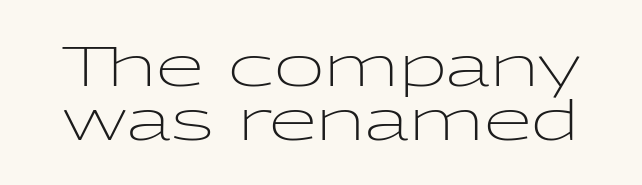
{"serif": "no", "italic": "no", "bold": "no", "weight": "light", "width": "wide", "stroke_contrast": "low", "x_height": "medium", "monospaced": "no", "underline": "no", "line_spacing": "tight", "line_spacing_ratio": 0.98, "letter_spacing": "normal", "letter_spacing_em": 0.0, "glyph_px": 55}
